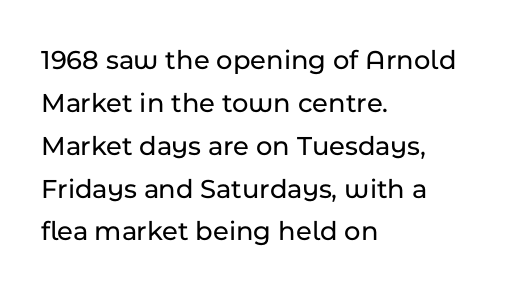
The image shows 28 px sans-serif type, upright; set left-aligned, normal line spacing (1.53x), normal letter spacing, not underlined; low stroke contrast and a medium x-height.
